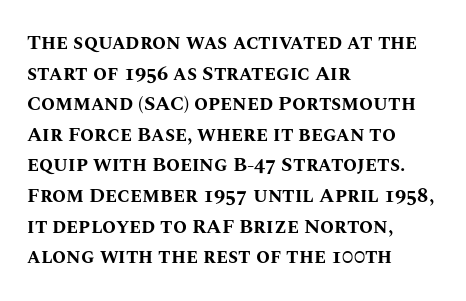
Underlining? Definitely not there. The paragraph has a hard left edge and a soft right edge. A typesetter would mark this as roman, not italic. What weight is shown? A full bold with thick strokes.
